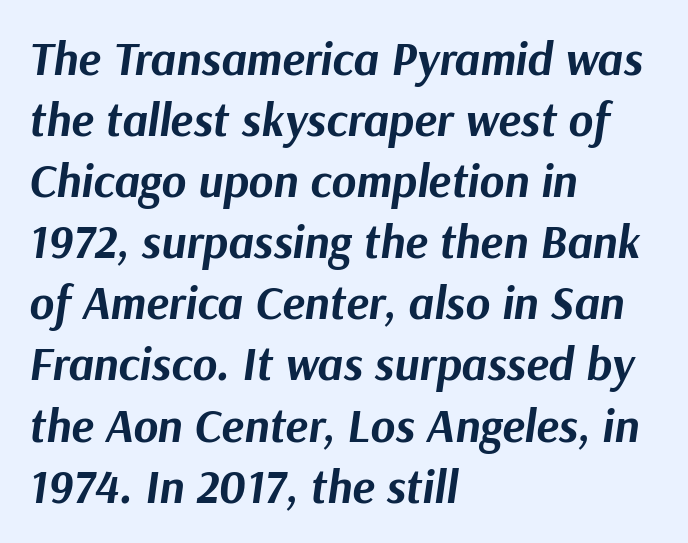
{"italic": "yes", "lean": "right", "slant_degrees": 9, "bold": "yes", "weight": "bold", "width": "normal", "stroke_contrast": "medium", "x_height": "medium", "monospaced": "no", "underline": "no", "align": "left", "line_spacing": "normal", "line_spacing_ratio": 1.3, "letter_spacing": "normal", "letter_spacing_em": 0.0, "glyph_px": 47}
